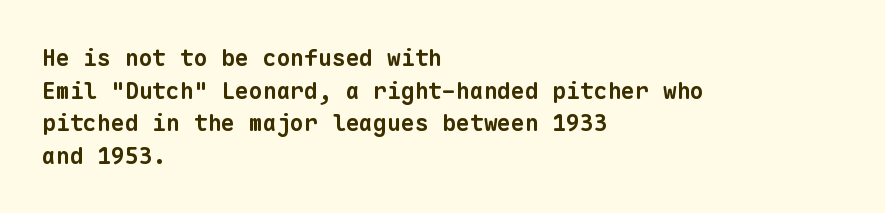
Thick stems and heavy bowls — unmistakably bold. The space directly below the letters is spotless. Is the block centered? No — it sits flush against the left margin. Students, observe: this is what conventionally led text looks like. Nobody touched the tracking dial on this one.
